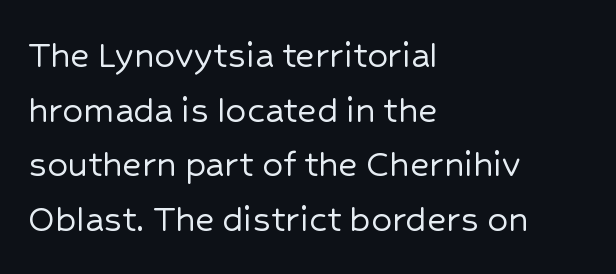
{"serif": "no", "italic": "no", "width": "normal", "stroke_contrast": "low", "x_height": "medium", "monospaced": "no", "underline": "no", "align": "left", "line_spacing": "normal", "line_spacing_ratio": 1.33, "letter_spacing": "normal", "letter_spacing_em": 0.0, "glyph_px": 41}
